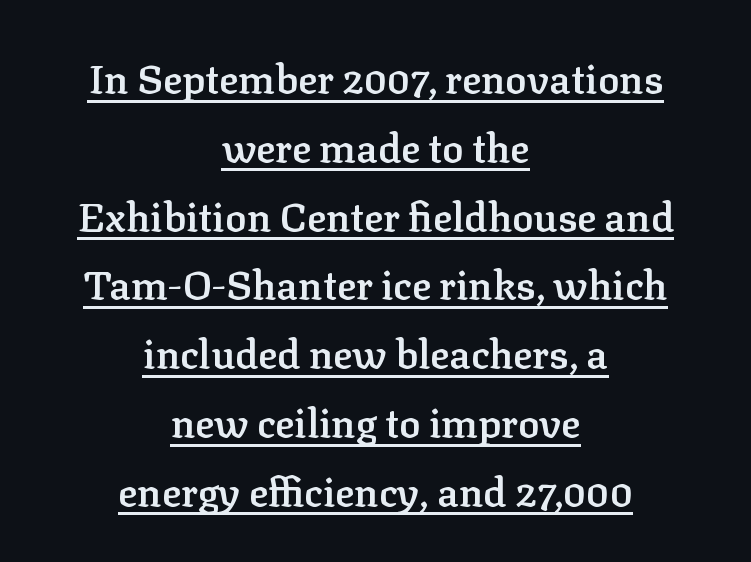
This sample has the flowing, uneven cadence of proportional lettering. There is no visible air inserted between adjacent glyphs. Little horizontal feet cap the strokes, marking this as serif type. If you drew a line through each stem, it would be perfectly vertical. Weight: semibold (demi).
